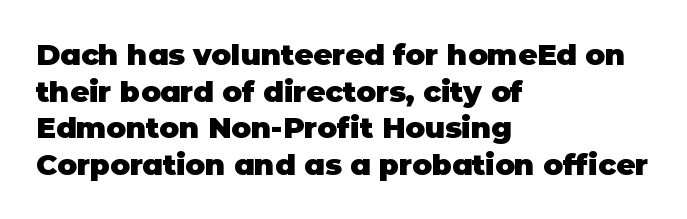
{"serif": "no", "italic": "no", "bold": "yes", "weight": "heavy", "width": "normal", "stroke_contrast": "low", "x_height": "large", "monospaced": "no", "underline": "no", "align": "left", "line_spacing": "normal", "line_spacing_ratio": 1.26, "letter_spacing": "normal", "letter_spacing_em": 0.0, "glyph_px": 29}
